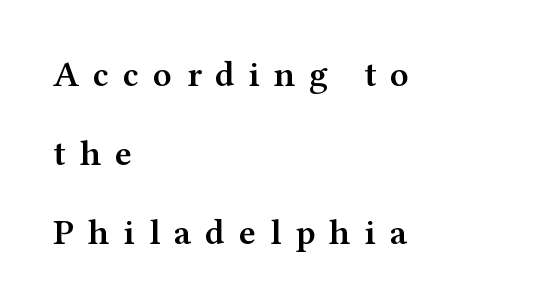
The image shows 36 px semibold, wide serif type, upright; set left-aligned, loose line spacing (2.2x), unusually wide letter spacing (+0.39 em), not underlined; medium stroke contrast and a medium x-height.
